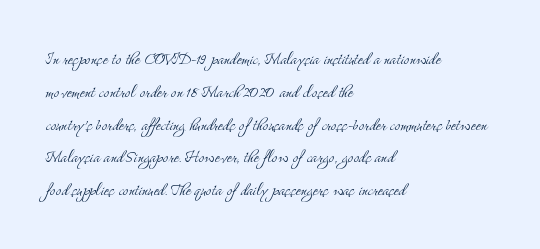
The image shows 21 px text type; set left-aligned, normal line spacing (1.56x), normal letter spacing, not underlined.
